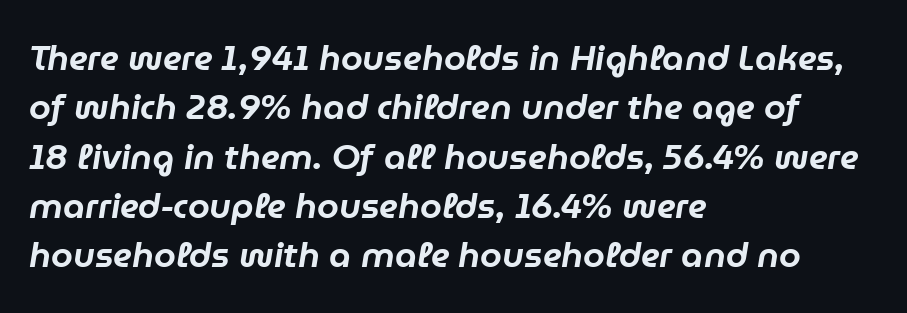
The font's italic variant was chosen for this text. These lines stack with their left ends in a neat column. A typesetter would call this zero additional tracking. A bare baseline throughout the passage.
